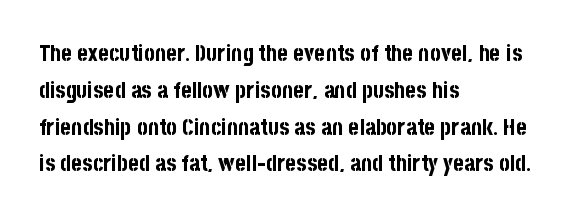
The passage shown stacks its lines at a standard gap. The rag falls on the right side of this text block. Nope, not italic — everything's standing straight. Rule under the text: the space is simply empty. The face used here is rendered with its standard letterfit.
